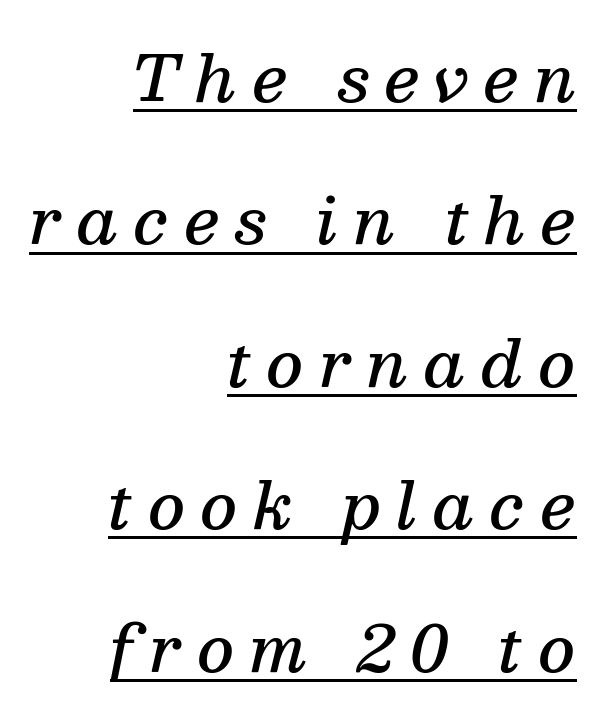
The image shows 63 px semibold serif type, italic (leaning right); set right-aligned, loose line spacing (2.26x), unusually wide letter spacing (+0.25 em), underlined; medium stroke contrast and a medium x-height.
